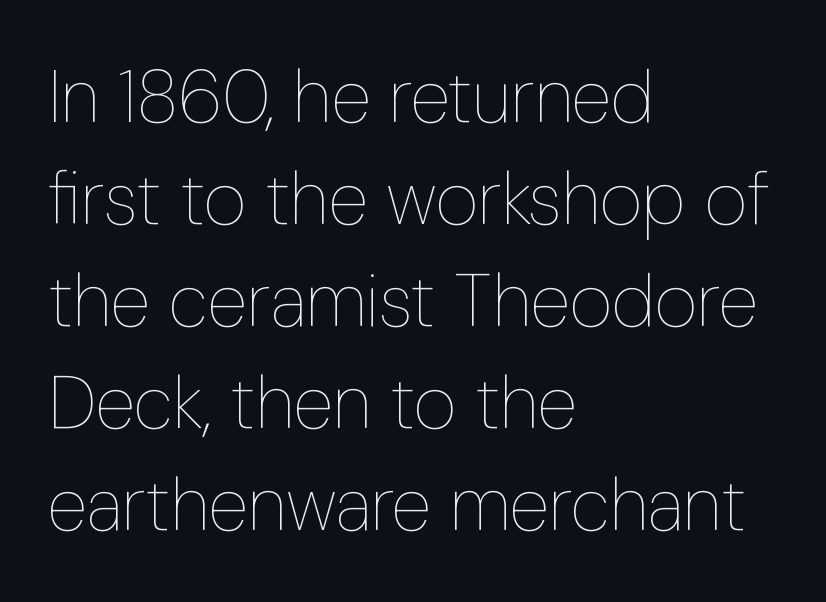
{"italic": "no", "bold": "no", "weight": "thin", "width": "condensed", "stroke_contrast": "low", "x_height": "medium", "monospaced": "no", "underline": "no", "align": "left", "line_spacing": "normal", "line_spacing_ratio": 1.38, "letter_spacing": "normal", "letter_spacing_em": 0.0, "glyph_px": 74}
